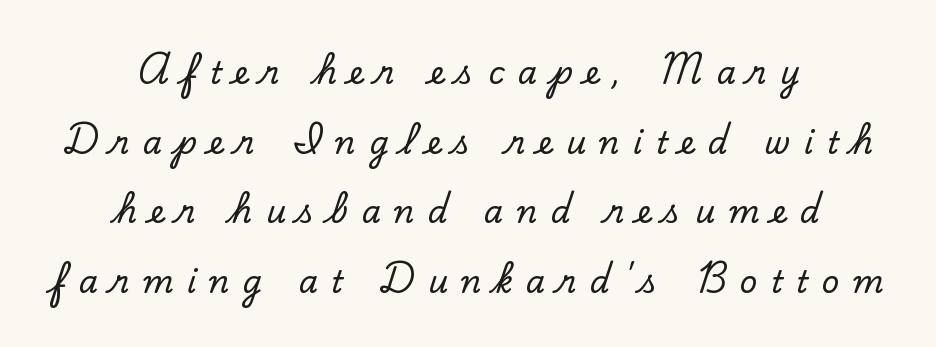
Q: Is the text italic (slanted)? A: Yes.
Q: Is the typeface a serif or a sans-serif typeface? A: Serif.
Q: Is the text underlined? A: No.
Q: How is the paragraph aligned? A: Centered.
Q: Is the spacing between letters normal or unusually wide? A: Unusually wide.
Q: Is the spacing between lines tight, normal or loose? A: Loose.
Q: Width (condensed, normal, or wide)? A: Normal.
Q: Stroke contrast? A: Low.
Q: x-height? A: Small.
Q: Monospaced? A: No.
